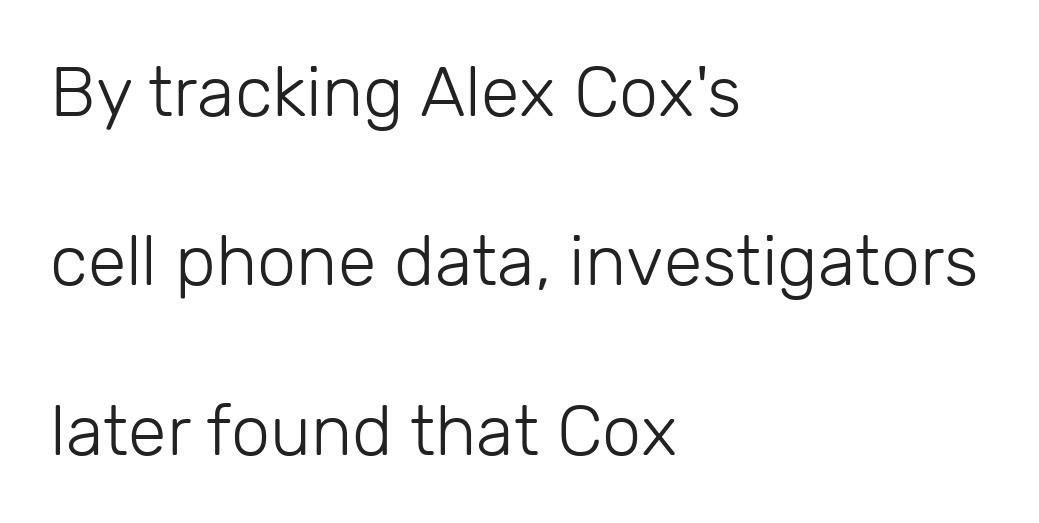
The foot of each line stays bare and open. Does the leading feel generous? Absolutely, it's lavish. Every row of glyphs begins at an identical x-position on the left. The strokes are not fattened; the text isn't bold. The line texture is even and compact thanks to regular tracking. Characters remain perfectly vertical along every line.
